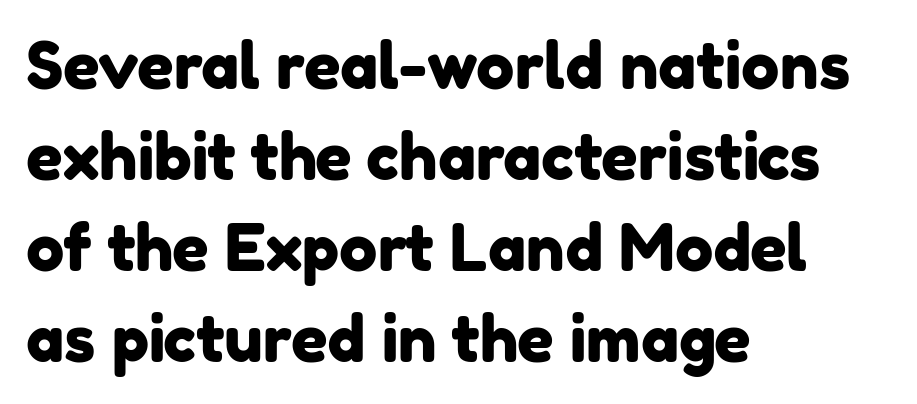
The image shows 64 px sans-serif type; set left-aligned, normal line spacing (1.42x), normal letter spacing, not underlined; low stroke contrast and a medium x-height.
